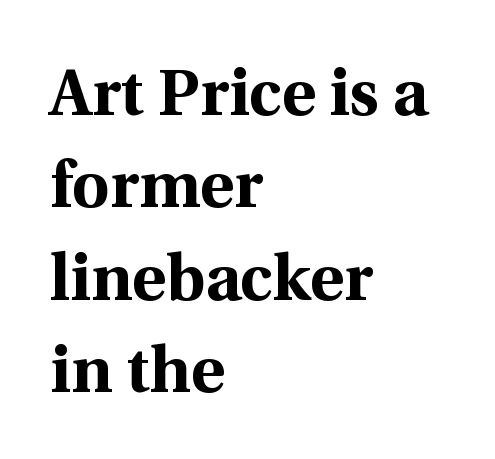
Q: Is the text bold? A: Yes.
Q: Is the text italic (slanted)? A: No, it is upright.
Q: Is the typeface a serif or a sans-serif typeface? A: Serif.
Q: Is the text underlined? A: No.
Q: How is the paragraph aligned? A: Left-aligned.
Q: Is the spacing between letters normal or unusually wide? A: Normal.
Q: Is the spacing between lines tight, normal or loose? A: Normal.
Q: Width (condensed, normal, or wide)? A: Normal.
Q: x-height? A: Medium.
Q: Monospaced? A: No.
